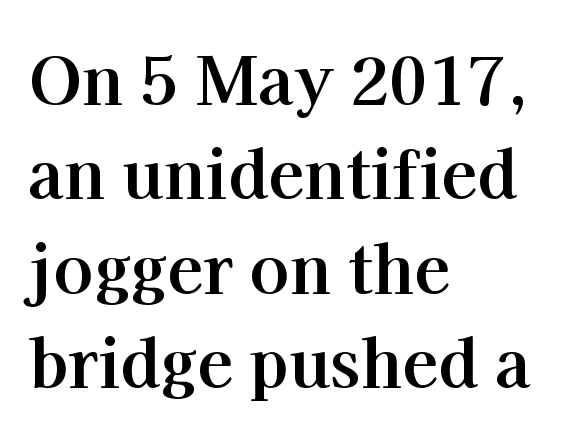
{"serif": "yes", "italic": "no", "bold": "yes", "weight": "bold", "width": "normal", "stroke_contrast": "high", "x_height": "medium", "monospaced": "no", "underline": "no", "align": "left", "line_spacing": "normal", "line_spacing_ratio": 1.43, "letter_spacing": "normal", "letter_spacing_em": 0.0, "glyph_px": 66}
